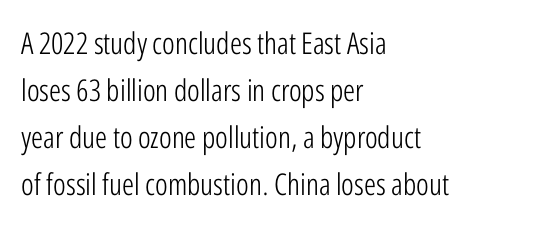
Q: Is the text bold? A: No.
Q: Is the text italic (slanted)? A: No, it is upright.
Q: Is the typeface a serif or a sans-serif typeface? A: Sans-serif.
Q: Is the text underlined? A: No.
Q: How is the paragraph aligned? A: Left-aligned.
Q: Is the spacing between letters normal or unusually wide? A: Normal.
Q: Is the spacing between lines tight, normal or loose? A: Normal.
Q: Width (condensed, normal, or wide)? A: Condensed.
Q: Stroke contrast? A: Low.
Q: x-height? A: Medium.
Q: Monospaced? A: No.
